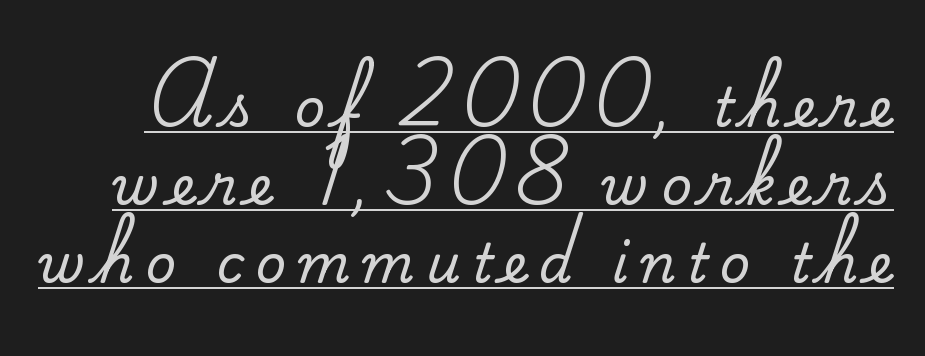
Q: Is the text italic (slanted)? A: Yes.
Q: Is the typeface a serif or a sans-serif typeface? A: Serif.
Q: Is the text underlined? A: Yes.
Q: Is the spacing between letters normal or unusually wide? A: Unusually wide.
Q: Is the spacing between lines tight, normal or loose? A: Normal.
Q: Width (condensed, normal, or wide)? A: Normal.
Q: Stroke contrast? A: Medium.
Q: x-height? A: Small.
Q: Monospaced? A: No.
